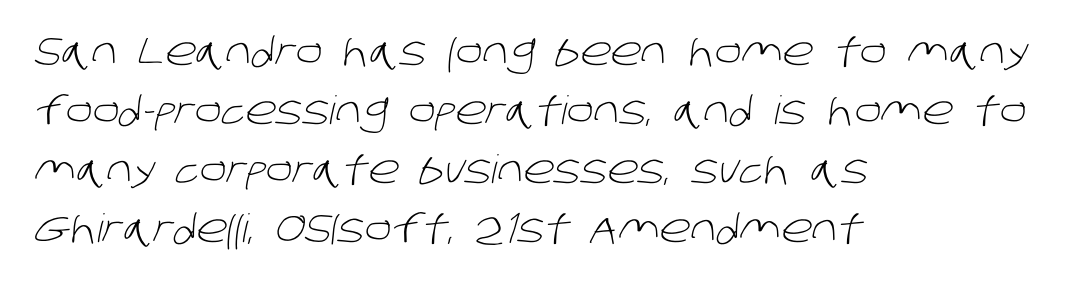
Note: no serifs on the glyphs. Between one letter and the next there's only the usual sliver of space. This rendering uses left alignment, leaving the right contour irregular. The rendering uses natural spacing where letterforms have individual widths.
